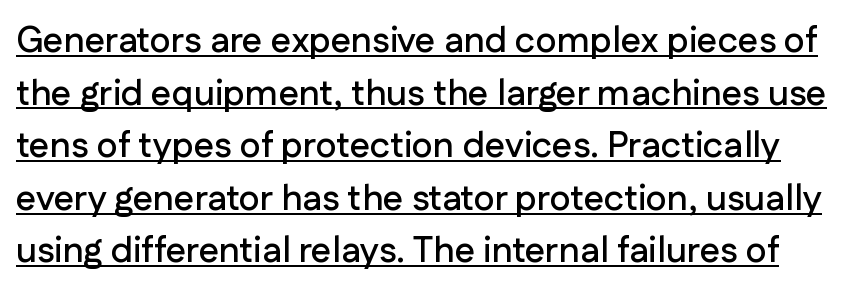
{"serif": "no", "italic": "no", "width": "normal", "stroke_contrast": "low", "x_height": "medium", "monospaced": "no", "underline": "yes", "line_spacing": "normal", "line_spacing_ratio": 1.46, "letter_spacing": "normal", "letter_spacing_em": 0.0, "glyph_px": 36}
